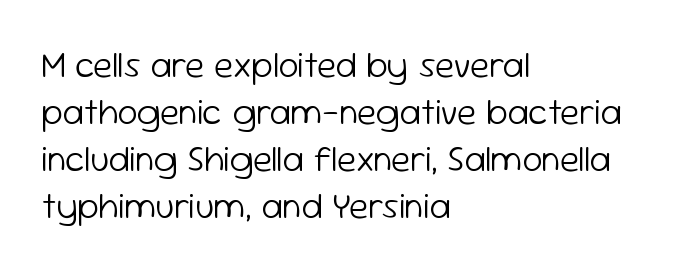
Q: Is the text bold? A: No.
Q: Is the text italic (slanted)? A: No, it is upright.
Q: Is the typeface a serif or a sans-serif typeface? A: Sans-serif.
Q: Is the text underlined? A: No.
Q: How is the paragraph aligned? A: Left-aligned.
Q: Is the spacing between letters normal or unusually wide? A: Normal.
Q: Is the spacing between lines tight, normal or loose? A: Normal.
Q: Width (condensed, normal, or wide)? A: Normal.
Q: Stroke contrast? A: Low.
Q: x-height? A: Medium.
Q: Monospaced? A: No.
